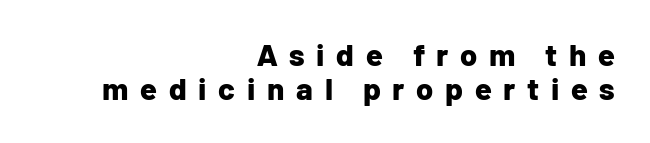
Q: Is the text bold? A: Yes.
Q: Is the text italic (slanted)? A: No, it is upright.
Q: Is the typeface a serif or a sans-serif typeface? A: Sans-serif.
Q: Is the text underlined? A: No.
Q: How is the paragraph aligned? A: Right-aligned.
Q: Is the spacing between letters normal or unusually wide? A: Unusually wide.
Q: Is the spacing between lines tight, normal or loose? A: Tight.
Q: Width (condensed, normal, or wide)? A: Normal.
Q: Stroke contrast? A: Low.
Q: x-height? A: Medium.
Q: Monospaced? A: No.
